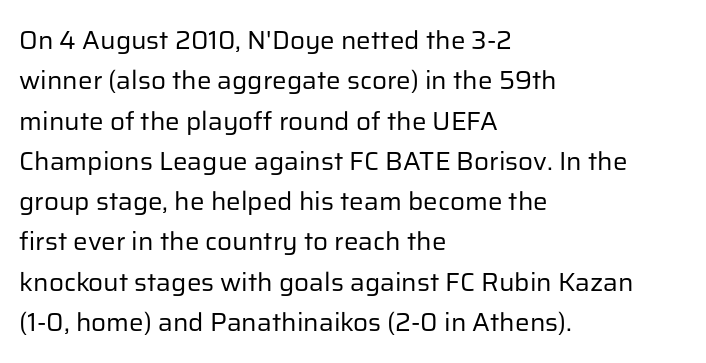
Q: Is the text bold? A: No.
Q: Is the text italic (slanted)? A: No, it is upright.
Q: Is the text underlined? A: No.
Q: How is the paragraph aligned? A: Left-aligned.
Q: Is the spacing between letters normal or unusually wide? A: Normal.
Q: Is the spacing between lines tight, normal or loose? A: Normal.
